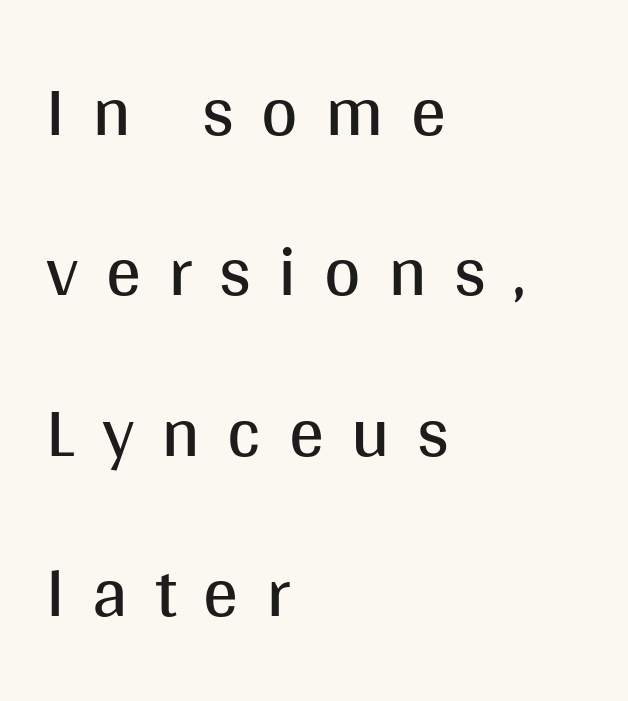
{"serif": "no", "italic": "no", "bold": "no", "weight": "regular", "width": "normal", "stroke_contrast": "medium", "x_height": "large", "monospaced": "no", "underline": "no", "align": "left", "line_spacing": "loose", "line_spacing_ratio": 2.29, "letter_spacing": "wide", "letter_spacing_em": 0.39, "glyph_px": 70}
